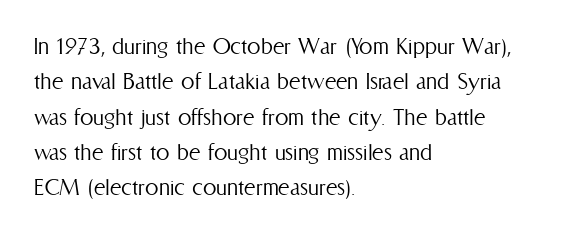
Q: Is the text bold? A: No.
Q: Is the text italic (slanted)? A: No, it is upright.
Q: Is the text underlined? A: No.
Q: How is the paragraph aligned? A: Left-aligned.
Q: Is the spacing between letters normal or unusually wide? A: Normal.
Q: Is the spacing between lines tight, normal or loose? A: Normal.
